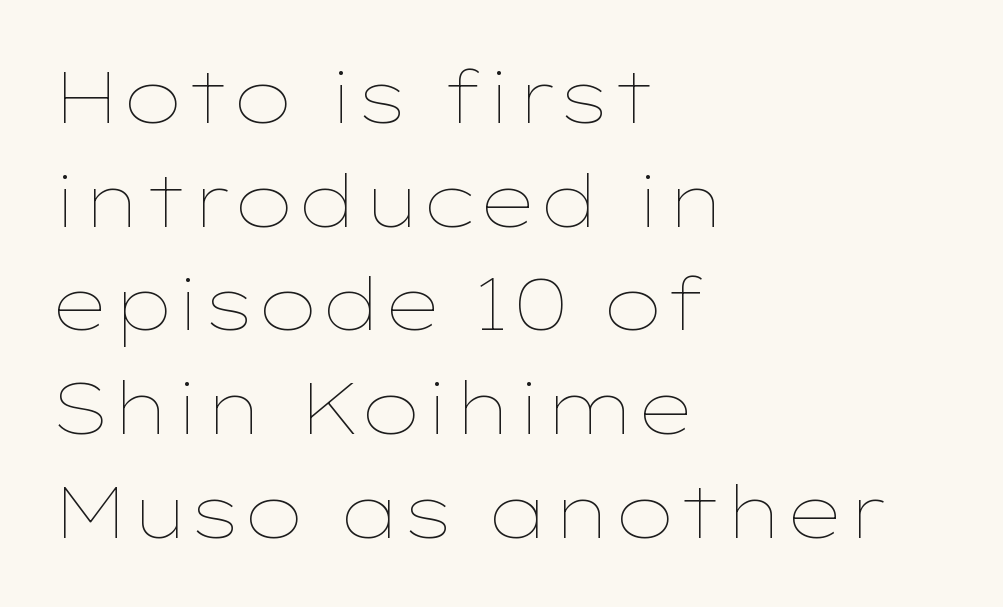
Q: Is the text bold? A: No.
Q: Is the text italic (slanted)? A: No, it is upright.
Q: Is the text underlined? A: No.
Q: How is the paragraph aligned? A: Left-aligned.
Q: Is the spacing between letters normal or unusually wide? A: Normal.
Q: Is the spacing between lines tight, normal or loose? A: Normal.
Q: Width (condensed, normal, or wide)? A: Wide.
Q: Stroke contrast? A: Low.
Q: x-height? A: Medium.
Q: Monospaced? A: No.
